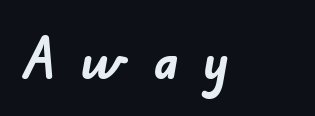
{"serif": "no", "bold": "yes", "weight": "semibold", "width": "normal", "stroke_contrast": "low", "x_height": "small", "monospaced": "no", "underline": "no", "letter_spacing": "wide", "letter_spacing_em": 0.46, "glyph_px": 55}
